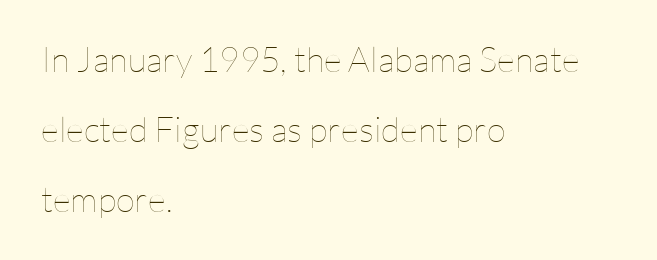
Q: Is the text bold? A: No.
Q: Is the text italic (slanted)? A: No, it is upright.
Q: Is the text underlined? A: No.
Q: How is the paragraph aligned? A: Left-aligned.
Q: Is the spacing between letters normal or unusually wide? A: Normal.
Q: Is the spacing between lines tight, normal or loose? A: Loose.
Q: Width (condensed, normal, or wide)? A: Normal.
Q: Stroke contrast? A: Low.
Q: x-height? A: Medium.
Q: Monospaced? A: No.
